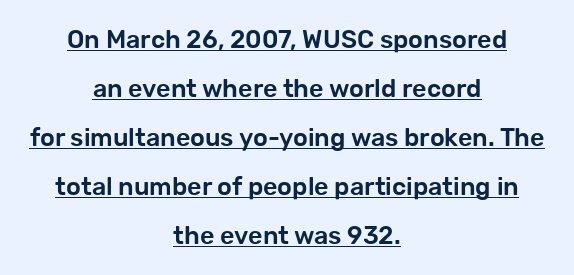
{"italic": "no", "underline": "yes", "align": "center", "line_spacing": "loose", "line_spacing_ratio": 1.96, "letter_spacing": "normal", "letter_spacing_em": 0.0, "glyph_px": 25}
